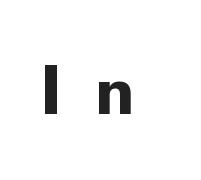
Q: Is the text bold? A: Yes.
Q: Is the text italic (slanted)? A: No, it is upright.
Q: Is the typeface a serif or a sans-serif typeface? A: Sans-serif.
Q: Is the text underlined? A: No.
Q: Is the spacing between letters normal or unusually wide? A: Unusually wide.
Q: Width (condensed, normal, or wide)? A: Normal.
Q: Stroke contrast? A: Low.
Q: x-height? A: Small.
Q: Monospaced? A: No.
